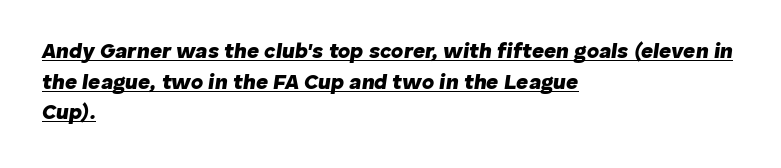
{"italic": "yes", "lean": "right", "slant_degrees": 8, "bold": "yes", "underline": "yes", "align": "left", "line_spacing": "normal", "line_spacing_ratio": 1.46, "letter_spacing": "normal", "letter_spacing_em": 0.0, "glyph_px": 21}
